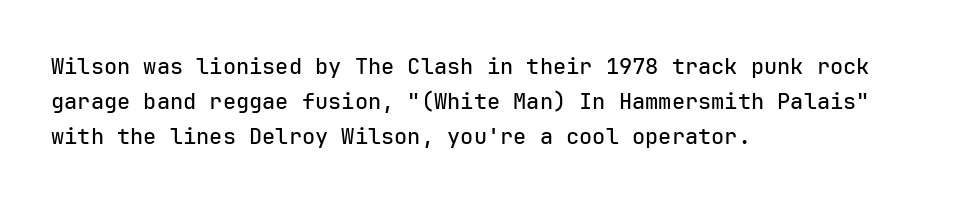
The letters stand straight up with perfectly vertical stems. The strip under each line holds only bare page. Each new line begins a customary step beneath the previous one. Inter-character spacing is left at the font's built-in metrics. The paragraph shown leans on its left margin.
